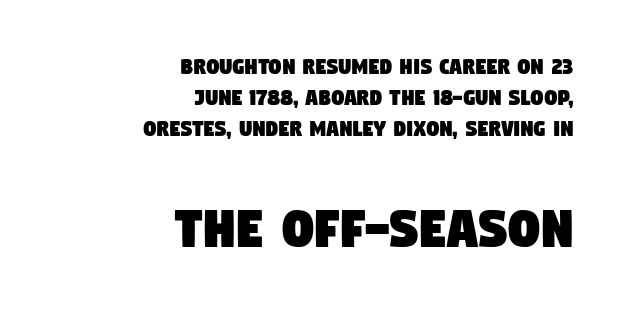
The image shows 62 px condensed sans-serif type; set right-aligned, normal line spacing (1.25x), normal letter spacing, not underlined; the second (bottom) block is 2.48x larger; low stroke contrast and a large x-height.
